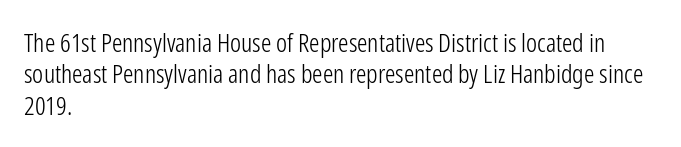
{"italic": "no", "bold": "no", "underline": "no", "align": "left", "line_spacing_ratio": 1.21, "letter_spacing": "normal", "letter_spacing_em": 0.0, "glyph_px": 26}
